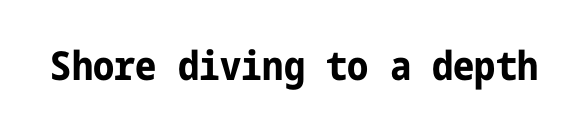
Q: Is the text bold? A: Yes.
Q: Is the text italic (slanted)? A: No, it is upright.
Q: Is the typeface a serif or a sans-serif typeface? A: Sans-serif.
Q: Is the text underlined? A: No.
Q: Is the spacing between letters normal or unusually wide? A: Normal.
Q: Width (condensed, normal, or wide)? A: Condensed.
Q: Stroke contrast? A: Low.
Q: x-height? A: Medium.
